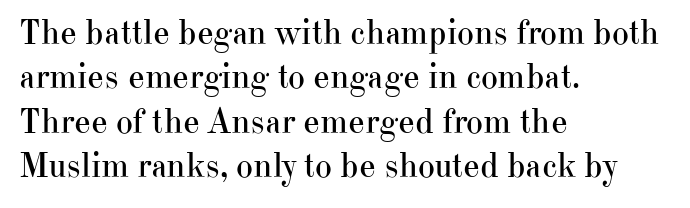
The image shows 36 px regular-weight serif type, upright; set left-aligned, line spacing 1.23x, normal letter spacing, not underlined; high stroke contrast and a small x-height.
